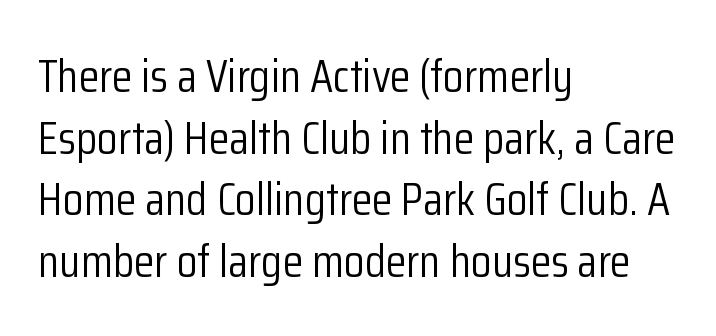
{"serif": "no", "italic": "no", "bold": "no", "weight": "light", "width": "condensed", "stroke_contrast": "low", "x_height": "medium", "monospaced": "no", "underline": "no", "align": "left", "line_spacing": "normal", "line_spacing_ratio": 1.31, "letter_spacing": "normal", "letter_spacing_em": 0.0, "glyph_px": 47}
